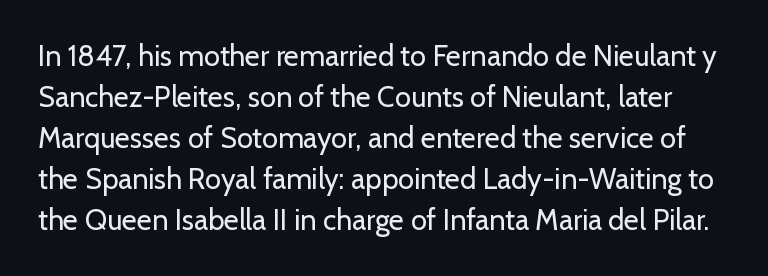
Q: Is the text bold? A: No.
Q: Is the text italic (slanted)? A: No, it is upright.
Q: Is the typeface a serif or a sans-serif typeface? A: Sans-serif.
Q: Is the text underlined? A: No.
Q: Is the spacing between letters normal or unusually wide? A: Normal.
Q: Is the spacing between lines tight, normal or loose? A: Normal.
Q: Width (condensed, normal, or wide)? A: Normal.
Q: Stroke contrast? A: Low.
Q: x-height? A: Medium.
Q: Monospaced? A: No.
